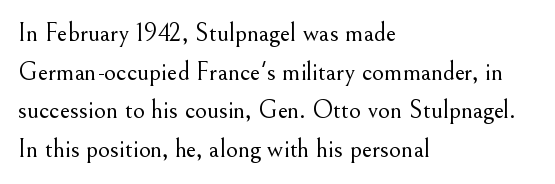
The image shows 26 px text type, upright; set left-aligned, normal line spacing (1.49x), normal letter spacing, not underlined.
